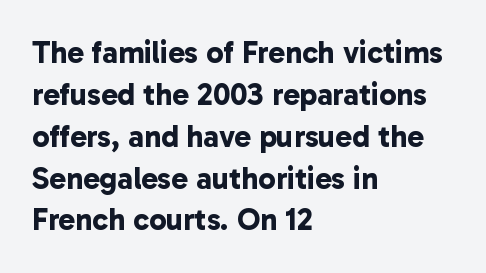
Q: Is the text bold? A: Yes.
Q: Is the typeface a serif or a sans-serif typeface? A: Sans-serif.
Q: Is the text underlined? A: No.
Q: How is the paragraph aligned? A: Left-aligned.
Q: Is the spacing between letters normal or unusually wide? A: Normal.
Q: Is the spacing between lines tight, normal or loose? A: Normal.
Q: Width (condensed, normal, or wide)? A: Normal.
Q: Stroke contrast? A: Low.
Q: x-height? A: Medium.
Q: Monospaced? A: No.
